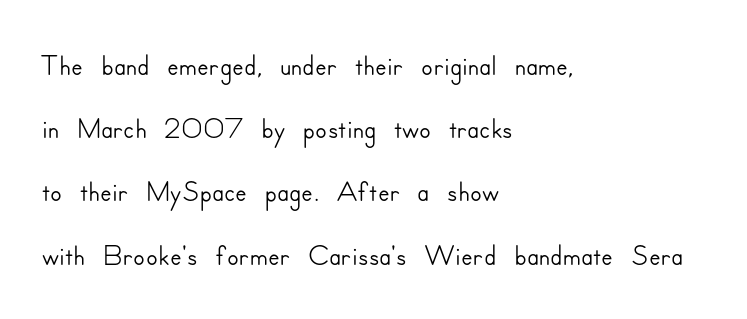
The typeface chosen for these lines omits serifs. Does the copy run flush right? No — it runs flush left. Varying glyph widths throughout — classic text-font behaviour. The font's upright variant was chosen for this text. Default kerning and tracking; the words read as compact shapes.
